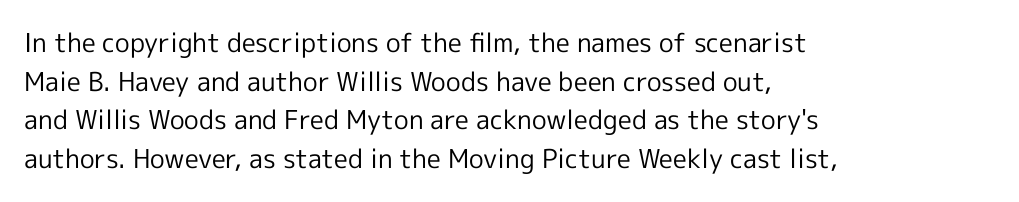
Q: Is the text bold? A: No.
Q: Is the text italic (slanted)? A: No, it is upright.
Q: Is the text underlined? A: No.
Q: How is the paragraph aligned? A: Left-aligned.
Q: Is the spacing between letters normal or unusually wide? A: Normal.
Q: Is the spacing between lines tight, normal or loose? A: Normal.
